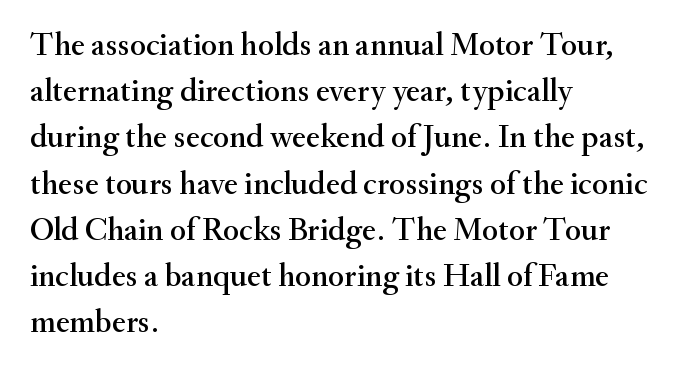
Q: Is the text italic (slanted)? A: No, it is upright.
Q: Is the typeface a serif or a sans-serif typeface? A: Serif.
Q: Is the text underlined? A: No.
Q: How is the paragraph aligned? A: Left-aligned.
Q: Is the spacing between letters normal or unusually wide? A: Normal.
Q: Is the spacing between lines tight, normal or loose? A: Normal.
Q: Width (condensed, normal, or wide)? A: Normal.
Q: Stroke contrast? A: Medium.
Q: x-height? A: Small.
Q: Monospaced? A: No.
